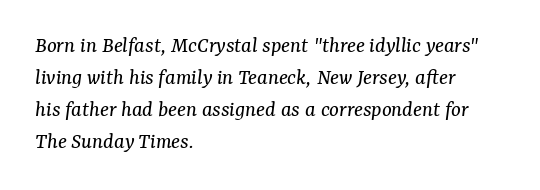
{"italic": "yes", "lean": "right", "slant_degrees": 7, "bold": "no", "underline": "no", "align": "left", "line_spacing": "normal", "line_spacing_ratio": 1.39, "letter_spacing": "normal", "letter_spacing_em": 0.0, "glyph_px": 23}
